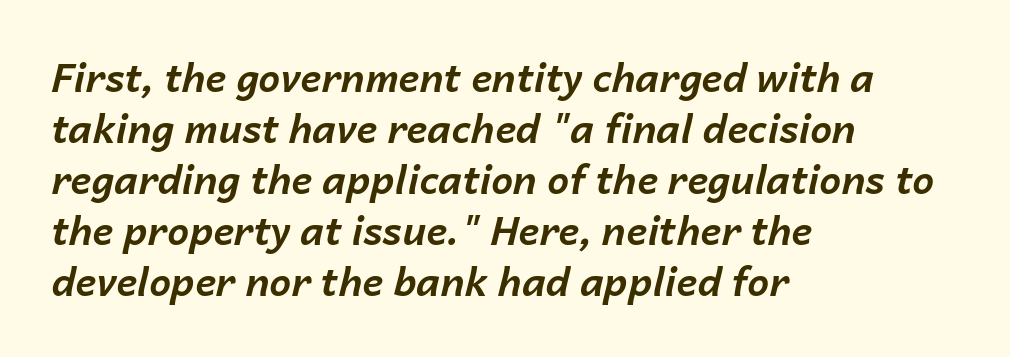
In terms of posture, this sample is oblique. A dark, heavy texture on the line: the type is bold. Letters rest on an invisible, unmarked baseline. You could not count columns in this text — the font is proportionally spaced. The letters sit at their default tracking, neither squeezed nor spread.
